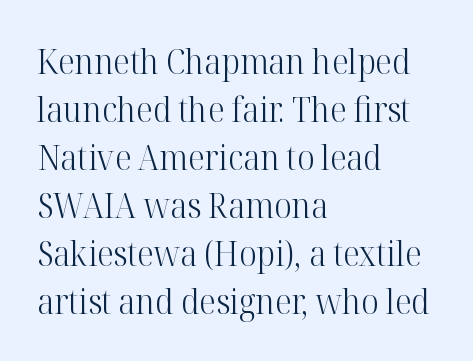
Q: Is the text bold? A: No.
Q: Is the text italic (slanted)? A: No, it is upright.
Q: Is the typeface a serif or a sans-serif typeface? A: Serif.
Q: Is the text underlined? A: No.
Q: How is the paragraph aligned? A: Left-aligned.
Q: Is the spacing between letters normal or unusually wide? A: Normal.
Q: Is the spacing between lines tight, normal or loose? A: Normal.
Q: Width (condensed, normal, or wide)? A: Normal.
Q: Stroke contrast? A: High.
Q: x-height? A: Medium.
Q: Monospaced? A: No.
